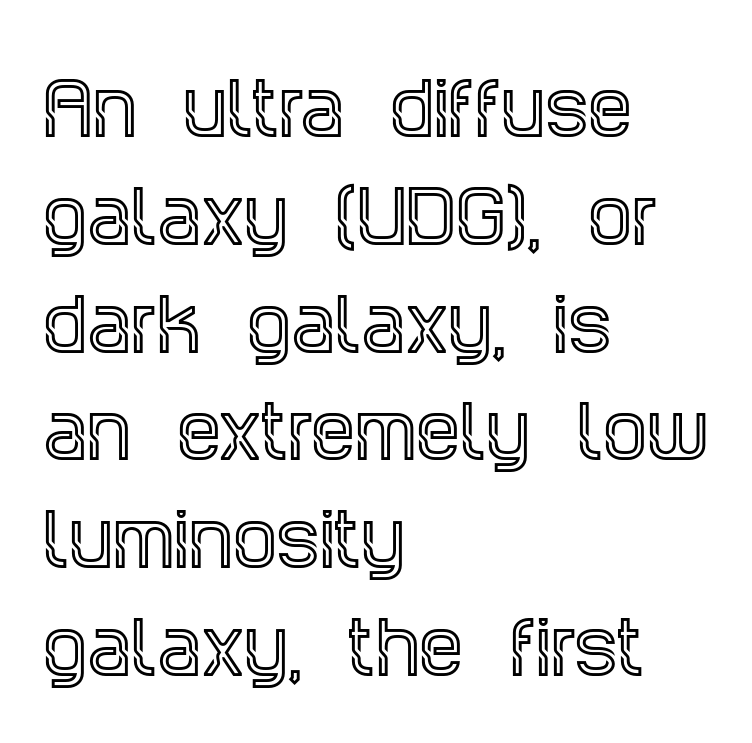
Q: Is the text italic (slanted)? A: No, it is upright.
Q: Is the typeface a serif or a sans-serif typeface? A: Serif.
Q: Is the text underlined? A: No.
Q: How is the paragraph aligned? A: Left-aligned.
Q: Is the spacing between letters normal or unusually wide? A: Normal.
Q: Is the spacing between lines tight, normal or loose? A: Normal.
Q: Width (condensed, normal, or wide)? A: Condensed.
Q: x-height? A: Large.
Q: Monospaced? A: No.
